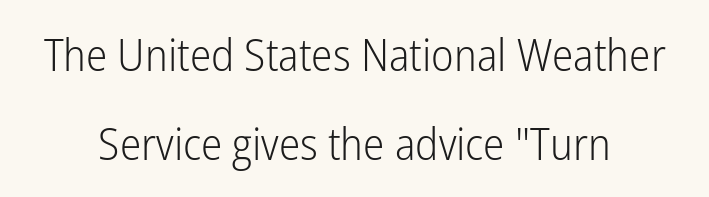
Q: Is the text bold? A: No.
Q: Is the text italic (slanted)? A: No, it is upright.
Q: Is the typeface a serif or a sans-serif typeface? A: Sans-serif.
Q: Is the text underlined? A: No.
Q: How is the paragraph aligned? A: Centered.
Q: Is the spacing between letters normal or unusually wide? A: Normal.
Q: Is the spacing between lines tight, normal or loose? A: Loose.
Q: Width (condensed, normal, or wide)? A: Condensed.
Q: Stroke contrast? A: Low.
Q: x-height? A: Medium.
Q: Monospaced? A: No.
